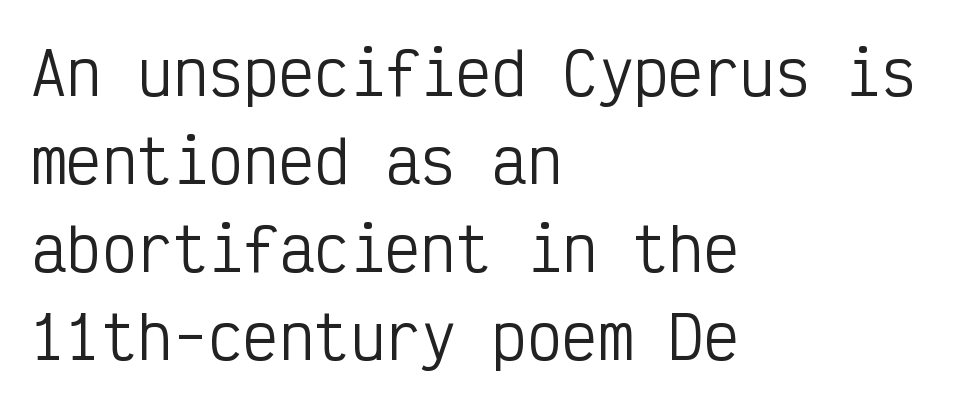
{"serif": "no", "italic": "no", "bold": "no", "weight": "regular", "width": "condensed", "stroke_contrast": "low", "x_height": "medium", "monospaced": "yes", "underline": "no", "align": "left", "line_spacing": "normal", "line_spacing_ratio": 1.49, "letter_spacing": "normal", "letter_spacing_em": 0.0, "glyph_px": 59}
